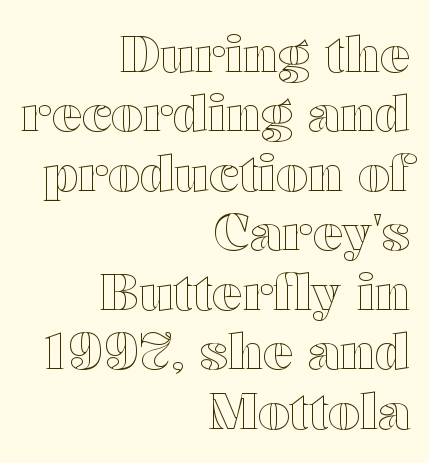
Layout note: lines flush right. The space directly below the letters is spotless. It's the straight-up-and-down kind of type. The letters advance in unequal steps, a hallmark of proportional type. No extra tracking has been applied to these lines.
